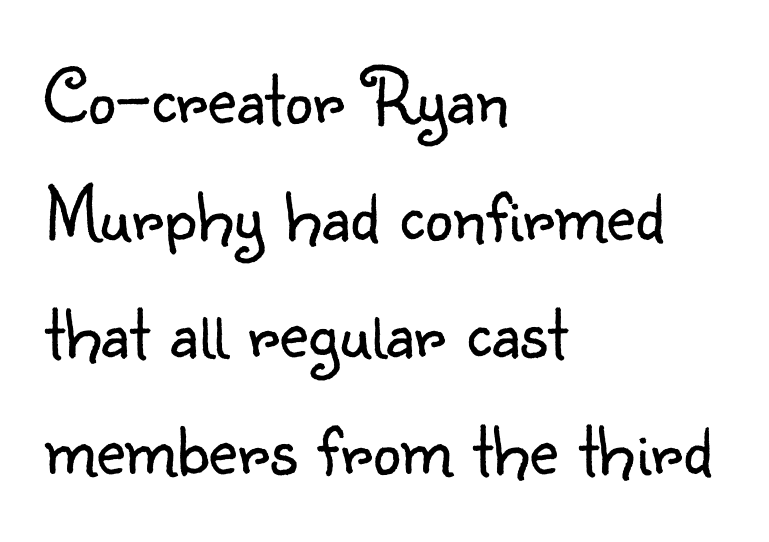
Check under the words: just untouched page. Varying glyph widths throughout — classic text-font behaviour. Every row of glyphs begins at an identical x-position on the left. The leading is moderate, giving the passage an even texture. Characters remain perfectly vertical along every line. Compared with a typical body face, this is equally light or lighter still.
